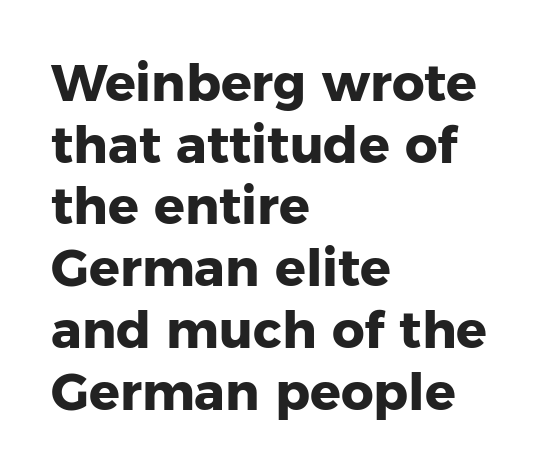
As a designer I'd log this as weight 700, bold. The designer went with a sans here, leaving each stem footless. This sample uses an upright cut, with every glyph sitting square on the baseline. Casual observation: everything's shoved over to the left. Varying glyph widths throughout — classic text-font behaviour.
